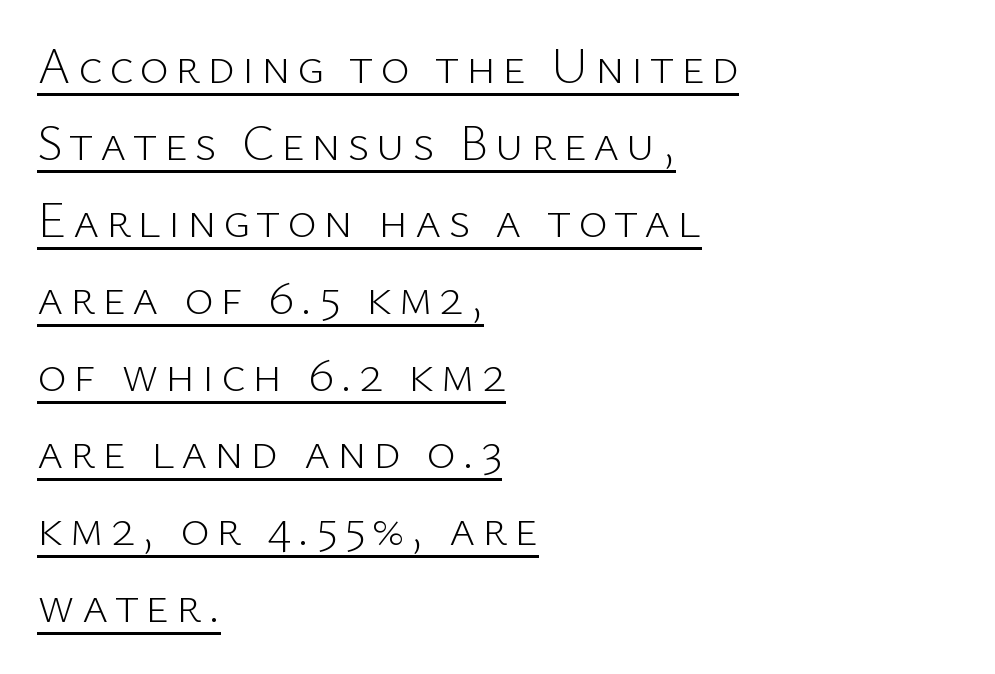
In designer terms, the underline attribute is active on this setting. The passage shown is typeset with a sans-serif family. Proportional: the letters do not fall into vertical columns. If you drew a ruler down the left edge, every line would touch it. The characters are drawn with everyday or finer stroke widths. Unlike italic type, these characters show no tilt at all.
